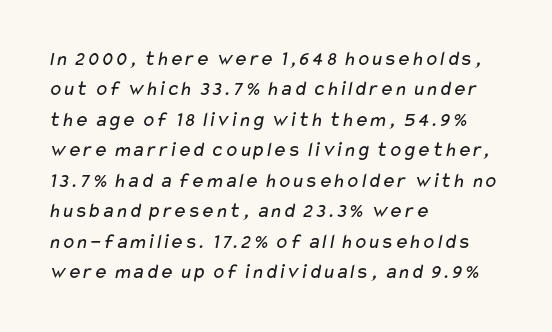
The image shows 21 px text type; set left-aligned, normal line spacing (1.45x), normal letter spacing, not underlined.
